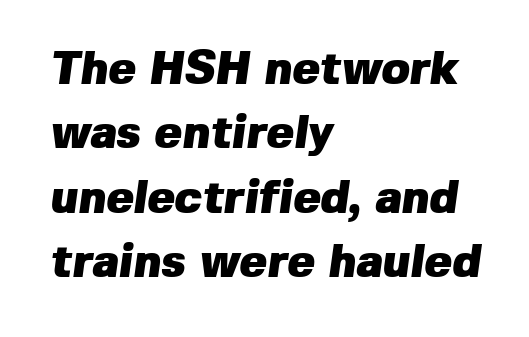
Q: Is the text bold? A: Yes.
Q: Is the typeface a serif or a sans-serif typeface? A: Sans-serif.
Q: Is the text underlined? A: No.
Q: How is the paragraph aligned? A: Left-aligned.
Q: Is the spacing between letters normal or unusually wide? A: Normal.
Q: Is the spacing between lines tight, normal or loose? A: Normal.
Q: Width (condensed, normal, or wide)? A: Normal.
Q: Stroke contrast? A: Low.
Q: x-height? A: Medium.
Q: Monospaced? A: No.
